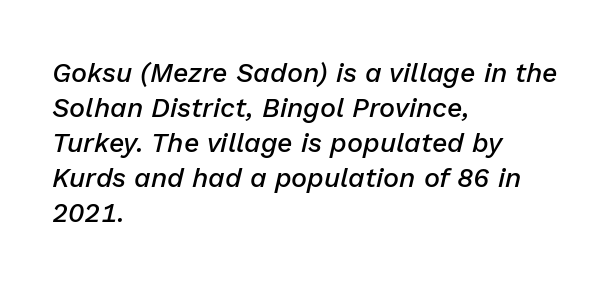
Q: Is the text bold? A: Semi-bold.
Q: Is the text italic (slanted)? A: Yes, it leans right by about 13 degrees.
Q: Is the text underlined? A: No.
Q: How is the paragraph aligned? A: Left-aligned.
Q: Is the spacing between letters normal or unusually wide? A: Normal.
Q: Is the spacing between lines tight, normal or loose? A: Normal.
